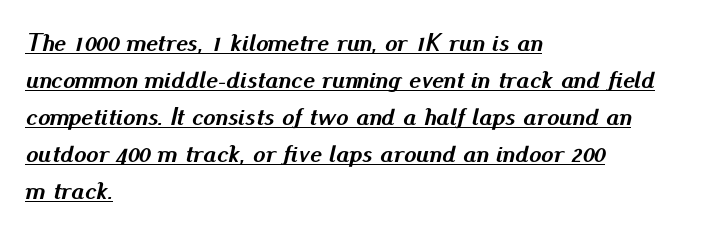
Q: Is the text bold? A: Yes.
Q: Is the text italic (slanted)? A: Yes, it leans right by about 13 degrees.
Q: Is the text underlined? A: Yes.
Q: How is the paragraph aligned? A: Left-aligned.
Q: Is the spacing between letters normal or unusually wide? A: Normal.
Q: Is the spacing between lines tight, normal or loose? A: Normal.
